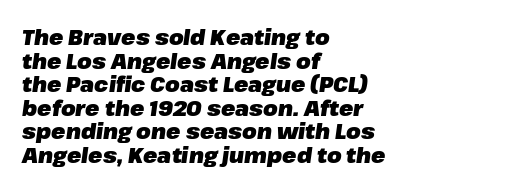
Tracking value appears to be zero — textbook default spacing. The space directly below the letters is spotless. How heavy is the stroke? Heavy — this is a bold. You could barely slide anything between these rows. Does the copy run flush right? No — it runs flush left.
